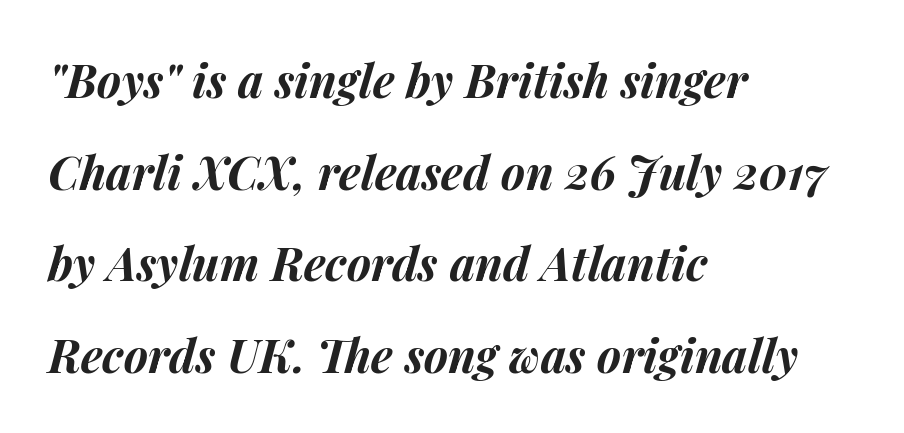
The image shows 46 px bold type, italic (leaning right); set left-aligned, loose line spacing (1.99x), normal letter spacing, not underlined; medium stroke contrast and a medium x-height.
